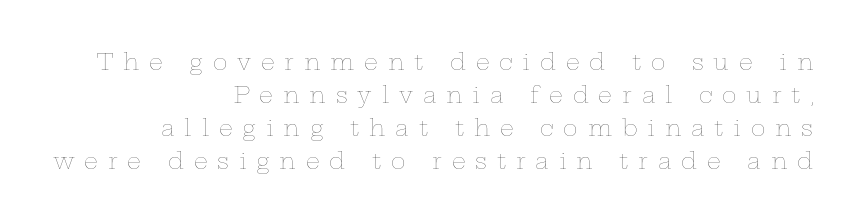
{"italic": "no", "bold": "no", "underline": "no", "align": "right", "line_spacing": "normal", "line_spacing_ratio": 1.5, "letter_spacing": "wide", "letter_spacing_em": 0.45, "glyph_px": 22}
